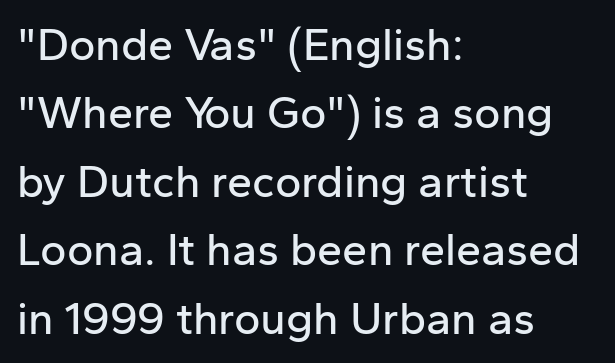
{"serif": "no", "italic": "no", "width": "normal", "stroke_contrast": "low", "x_height": "medium", "monospaced": "no", "underline": "no", "align": "left", "line_spacing": "normal", "line_spacing_ratio": 1.52, "letter_spacing": "normal", "letter_spacing_em": 0.0, "glyph_px": 45}
